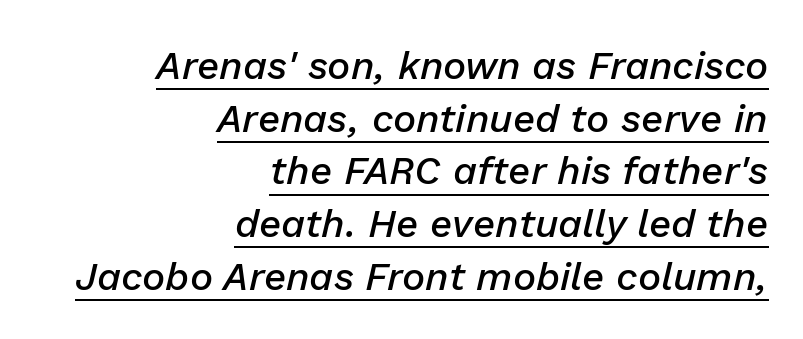
Q: Is the text bold? A: Semi-bold.
Q: Is the text italic (slanted)? A: Yes, it leans right by about 13 degrees.
Q: Is the text underlined? A: Yes.
Q: How is the paragraph aligned? A: Right-aligned.
Q: Is the spacing between letters normal or unusually wide? A: Normal.
Q: Is the spacing between lines tight, normal or loose? A: Normal.
Q: Width (condensed, normal, or wide)? A: Normal.
Q: Stroke contrast? A: Low.
Q: x-height? A: Medium.
Q: Monospaced? A: No.
